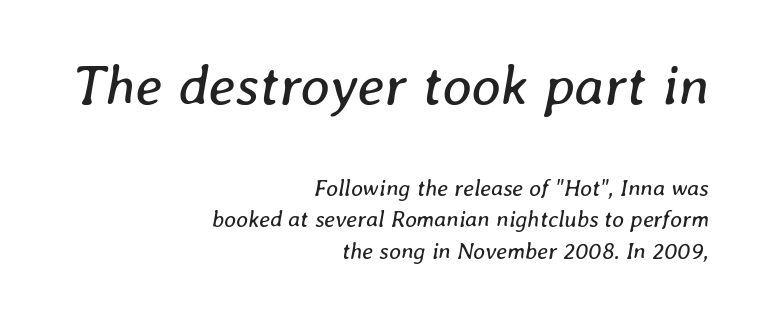
Q: Is the text bold? A: No.
Q: Is the text italic (slanted)? A: Yes, it leans right by about 8 degrees.
Q: Is the text underlined? A: No.
Q: How is the paragraph aligned? A: Right-aligned.
Q: Is the spacing between letters normal or unusually wide? A: Normal.
Q: Is the spacing between lines tight, normal or loose? A: Normal.
Q: Which block of text is set in a larger size, the first (top) or the second (bottom)? A: The first (top) one.
Q: Width (condensed, normal, or wide)? A: Normal.
Q: Stroke contrast? A: Low.
Q: x-height? A: Medium.
Q: Monospaced? A: No.
